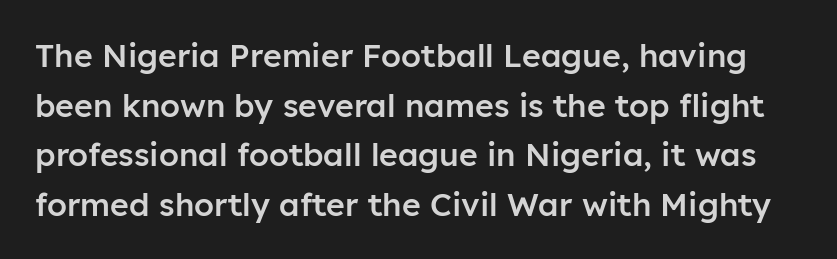
{"serif": "no", "italic": "no", "bold": "semi", "weight": "semibold", "width": "normal", "stroke_contrast": "low", "x_height": "medium", "monospaced": "no", "underline": "no", "line_spacing": "normal", "line_spacing_ratio": 1.55, "letter_spacing": "normal", "letter_spacing_em": 0.0, "glyph_px": 32}
